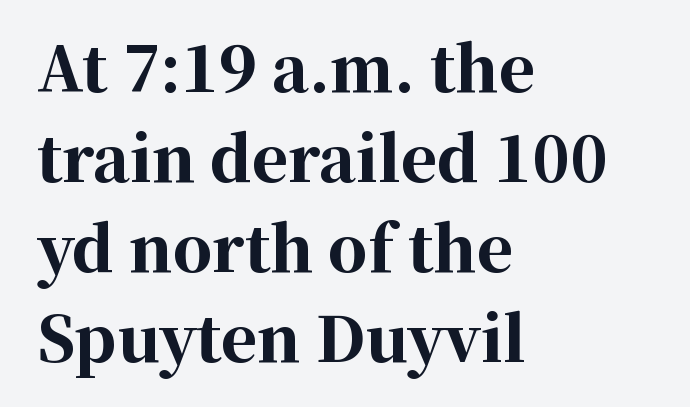
Strokes here are thick enough to call this a true bold. The leading is moderate, giving the passage an even texture. Nope, not italic — everything's standing straight. Every row of glyphs begins at an identical x-position on the left. Stroke terminals: seriffed. Does extra space separate the letters? No, they use regular spacing.
